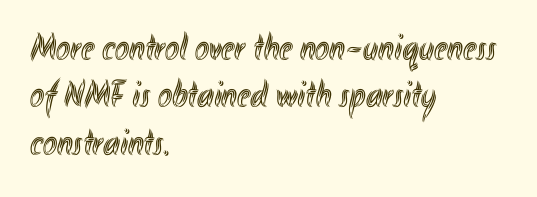
The image shows 38 px condensed type; set left-aligned, normal line spacing (1.25x), normal letter spacing, not underlined; a small x-height.
